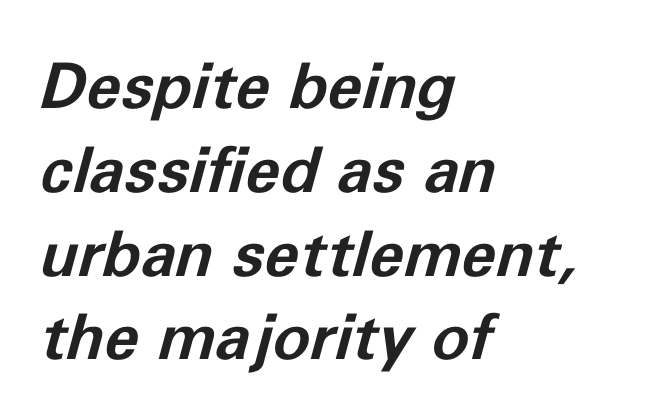
{"italic": "yes", "lean": "right", "slant_degrees": 11, "bold": "yes", "weight": "bold", "width": "normal", "stroke_contrast": "low", "x_height": "medium", "monospaced": "no", "underline": "no", "align": "left", "line_spacing": "normal", "line_spacing_ratio": 1.33, "letter_spacing": "normal", "letter_spacing_em": 0.0, "glyph_px": 63}
